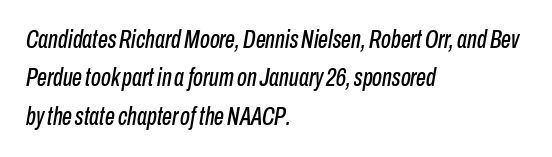
Q: Is the text italic (slanted)? A: Yes, it leans right by about 10 degrees.
Q: Is the text underlined? A: No.
Q: How is the paragraph aligned? A: Left-aligned.
Q: Is the spacing between letters normal or unusually wide? A: Normal.
Q: Is the spacing between lines tight, normal or loose? A: Normal.
